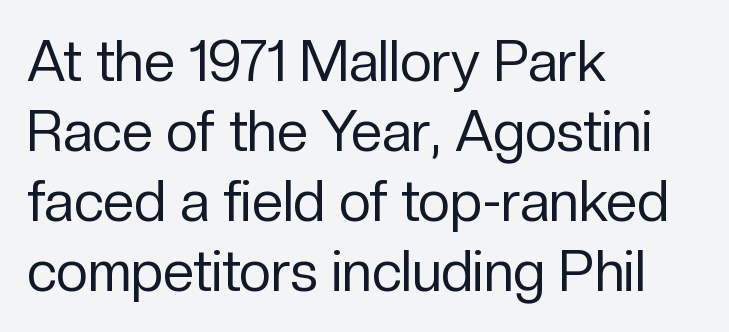
A typesetter would call this proportional, since set widths differ per character. A normal amount of white space separates one row of letters from the next. The glyphs are unaccompanied by any horizontal stroke below them. The font is comparable to plain body text, perhaps lighter. The letters carry no serifs — their stems end cleanly without finishing strokes.
